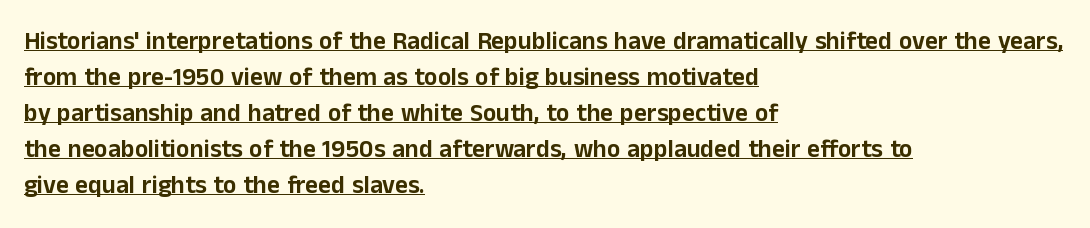
{"italic": "no", "underline": "yes", "align": "left", "line_spacing": "normal", "line_spacing_ratio": 1.44, "letter_spacing": "normal", "letter_spacing_em": 0.0, "glyph_px": 25}
